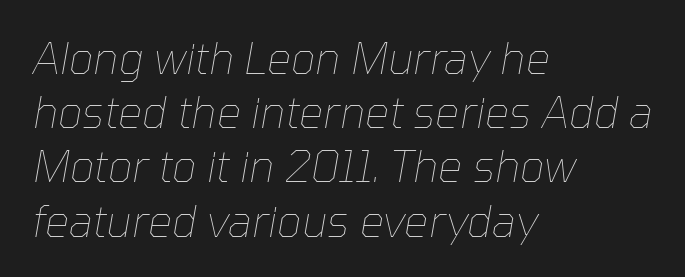
{"italic": "yes", "lean": "right", "slant_degrees": 10, "bold": "no", "weight": "thin", "width": "normal", "stroke_contrast": "low", "x_height": "medium", "monospaced": "no", "underline": "no", "align": "left", "line_spacing": "normal", "line_spacing_ratio": 1.26, "letter_spacing": "normal", "letter_spacing_em": 0.0, "glyph_px": 43}
